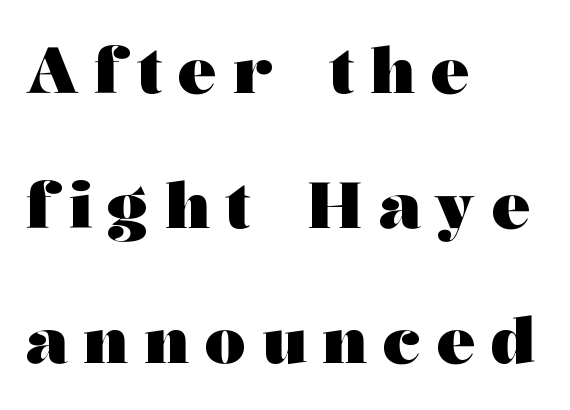
Q: Is the text bold? A: Yes.
Q: Is the text italic (slanted)? A: No, it is upright.
Q: Is the typeface a serif or a sans-serif typeface? A: Serif.
Q: Is the text underlined? A: No.
Q: How is the paragraph aligned? A: Left-aligned.
Q: Is the spacing between letters normal or unusually wide? A: Unusually wide.
Q: Is the spacing between lines tight, normal or loose? A: Loose.
Q: Width (condensed, normal, or wide)? A: Wide.
Q: Stroke contrast? A: Medium.
Q: x-height? A: Medium.
Q: Monospaced? A: No.
